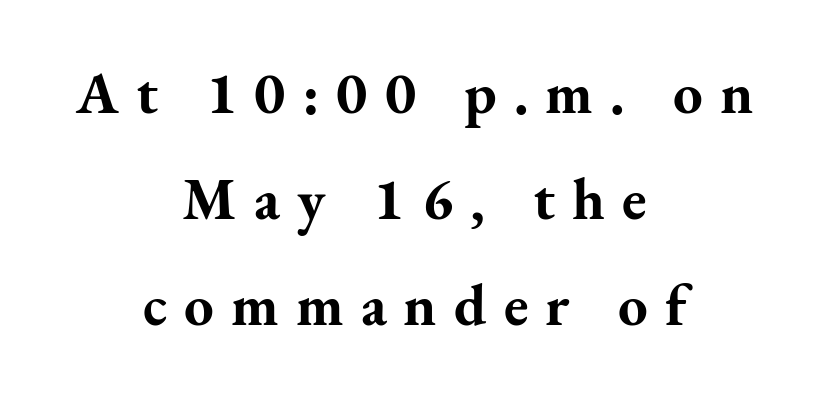
Q: Is the text bold? A: Yes.
Q: Is the text italic (slanted)? A: No, it is upright.
Q: Is the typeface a serif or a sans-serif typeface? A: Serif.
Q: Is the text underlined? A: No.
Q: How is the paragraph aligned? A: Centered.
Q: Is the spacing between letters normal or unusually wide? A: Unusually wide.
Q: Width (condensed, normal, or wide)? A: Normal.
Q: Stroke contrast? A: Medium.
Q: x-height? A: Small.
Q: Monospaced? A: No.
